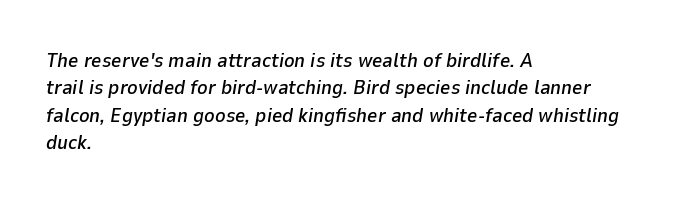
{"italic": "yes", "lean": "right", "slant_degrees": 9, "underline": "no", "align": "left", "line_spacing": "normal", "line_spacing_ratio": 1.37, "letter_spacing": "normal", "letter_spacing_em": 0.0, "glyph_px": 20}
